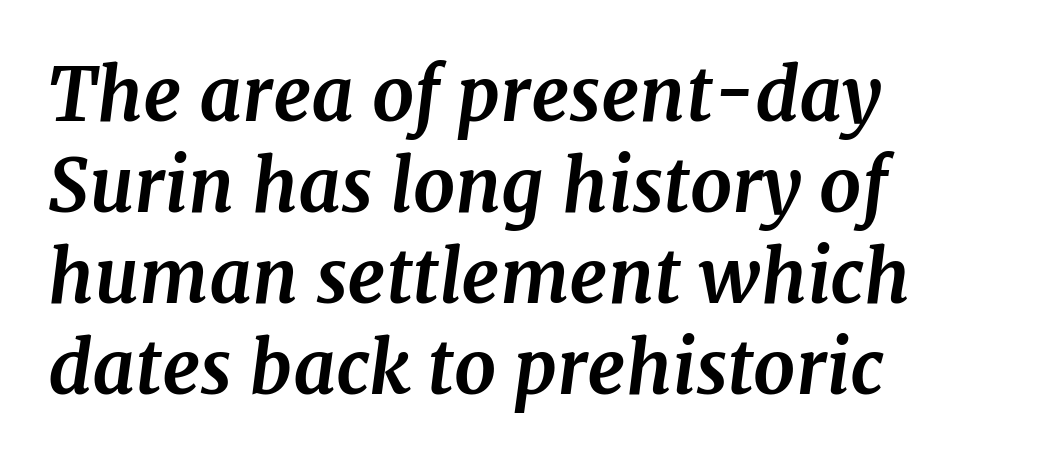
The image shows 74 px bold serif type, italic (leaning right); set left-aligned, line spacing 1.23x, normal letter spacing, not underlined; medium stroke contrast and a medium x-height.
